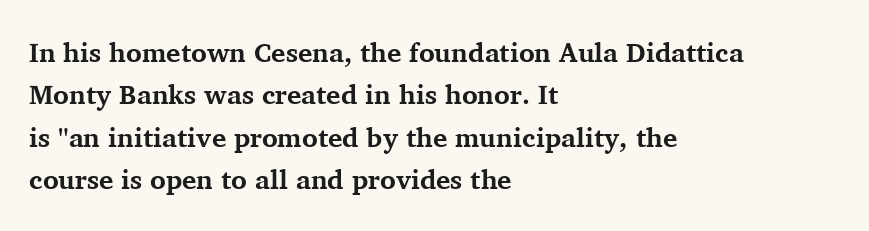
Q: Is the text bold? A: Yes.
Q: Is the text italic (slanted)? A: No, it is upright.
Q: Is the text underlined? A: No.
Q: How is the paragraph aligned? A: Left-aligned.
Q: Is the spacing between letters normal or unusually wide? A: Normal.
Q: Is the spacing between lines tight, normal or loose? A: Normal.
